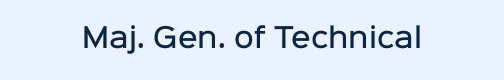
Honestly, the letter spacing is just normal — you wouldn't notice it. Only glyphs here, with clear space below each row. The typography opts for an upright posture over an oblique one. Set as a demibold, roughly 600 on the weight scale.
